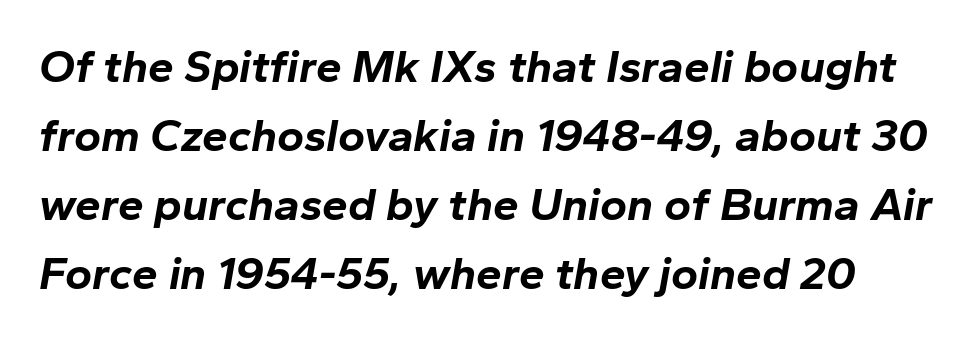
The image shows 46 px bold type, italic (leaning right); set normal line spacing (1.5x), normal letter spacing, not underlined; low stroke contrast and a medium x-height.
